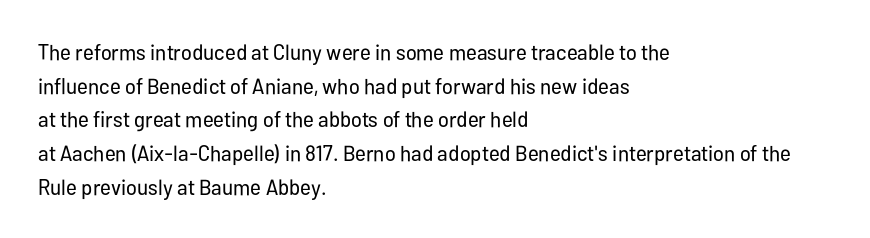
{"italic": "no", "bold": "no", "underline": "no", "align": "left", "line_spacing": "normal", "line_spacing_ratio": 1.53, "letter_spacing": "normal", "letter_spacing_em": 0.0, "glyph_px": 22}
